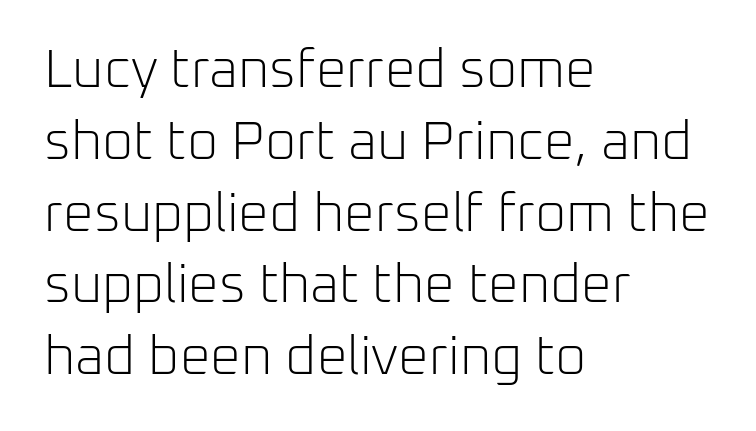
{"serif": "no", "italic": "no", "bold": "no", "weight": "light", "width": "normal", "stroke_contrast": "low", "x_height": "medium", "monospaced": "no", "underline": "no", "align": "left", "line_spacing": "normal", "line_spacing_ratio": 1.33, "letter_spacing": "normal", "letter_spacing_em": 0.0, "glyph_px": 54}
